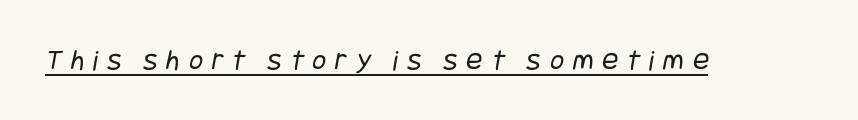
The image shows 30 px regular-weight, condensed sans-serif type; set unusually wide letter spacing (+0.3 em), underlined; low stroke contrast and a large x-height.
